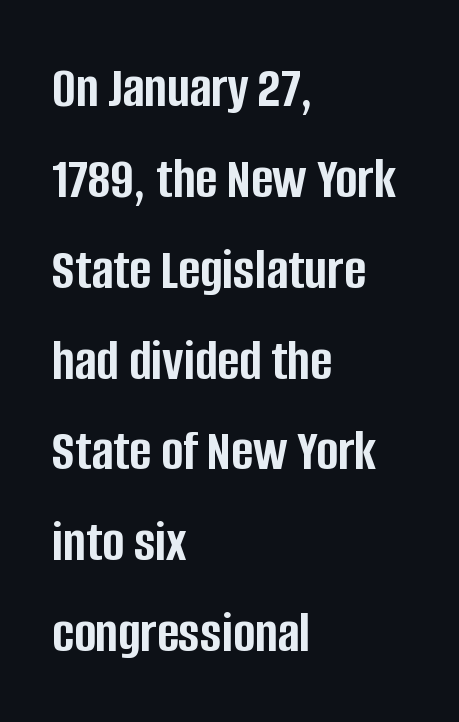
{"serif": "no", "italic": "no", "bold": "yes", "weight": "semibold", "width": "condensed", "stroke_contrast": "low", "x_height": "large", "monospaced": "no", "underline": "no", "align": "left", "line_spacing": "normal", "line_spacing_ratio": 1.54, "letter_spacing": "normal", "letter_spacing_em": 0.0, "glyph_px": 59}
